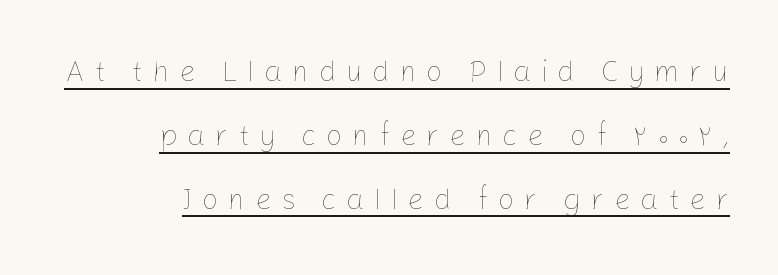
Q: Is the text bold? A: No.
Q: Is the text italic (slanted)? A: No, it is upright.
Q: Is the text underlined? A: Yes.
Q: How is the paragraph aligned? A: Right-aligned.
Q: Is the spacing between letters normal or unusually wide? A: Unusually wide.
Q: Is the spacing between lines tight, normal or loose? A: Loose.
Q: Width (condensed, normal, or wide)? A: Normal.
Q: Stroke contrast? A: Low.
Q: x-height? A: Medium.
Q: Monospaced? A: No.
